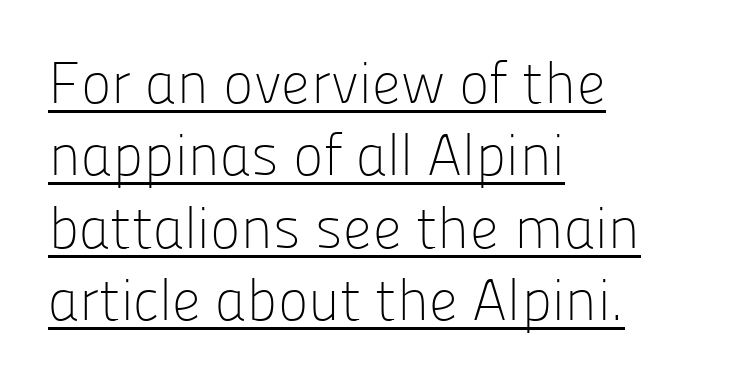
Notice how a bar underscores the lettering throughout. The typography opts for an upright posture over an oblique one. Inter-character spacing is left at the font's built-in metrics. Nope, no serifs anywhere on these letters. The vertical gap from one line to the next is medium. The strokes carry an ordinary text weight at most.
